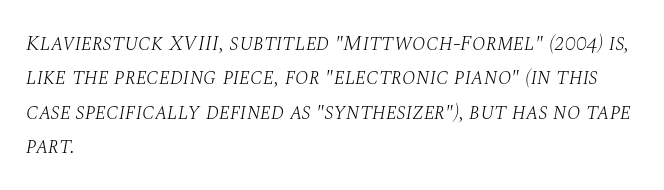
Q: Is the text bold? A: No.
Q: Is the text italic (slanted)? A: Yes, it leans right by about 10 degrees.
Q: Is the text underlined? A: No.
Q: How is the paragraph aligned? A: Left-aligned.
Q: Is the spacing between letters normal or unusually wide? A: Normal.
Q: Is the spacing between lines tight, normal or loose? A: Normal.
